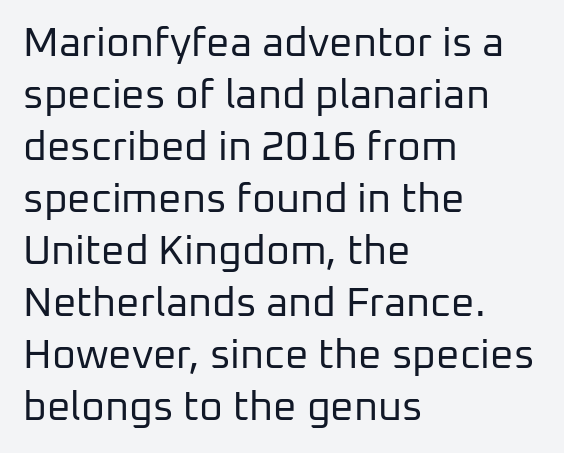
Q: Is the text bold? A: No.
Q: Is the text italic (slanted)? A: No, it is upright.
Q: Is the typeface a serif or a sans-serif typeface? A: Sans-serif.
Q: Is the text underlined? A: No.
Q: How is the paragraph aligned? A: Left-aligned.
Q: Is the spacing between letters normal or unusually wide? A: Normal.
Q: Is the spacing between lines tight, normal or loose? A: Normal.
Q: Width (condensed, normal, or wide)? A: Normal.
Q: Stroke contrast? A: Low.
Q: x-height? A: Medium.
Q: Monospaced? A: No.
